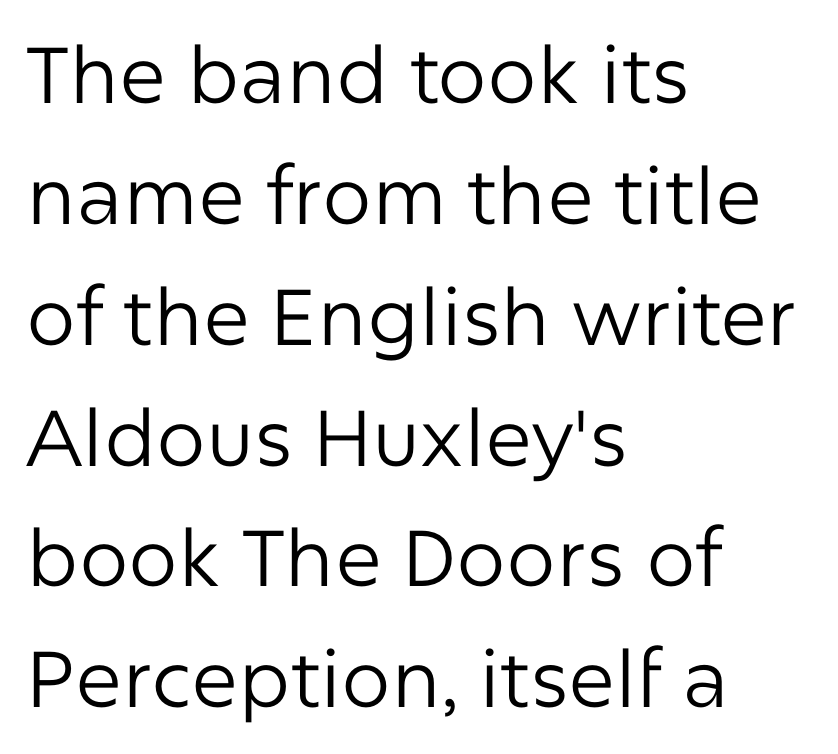
The image shows 79 px regular-weight sans-serif type, upright; set left-aligned, normal line spacing (1.53x), normal letter spacing, not underlined; low stroke contrast and a medium x-height.
